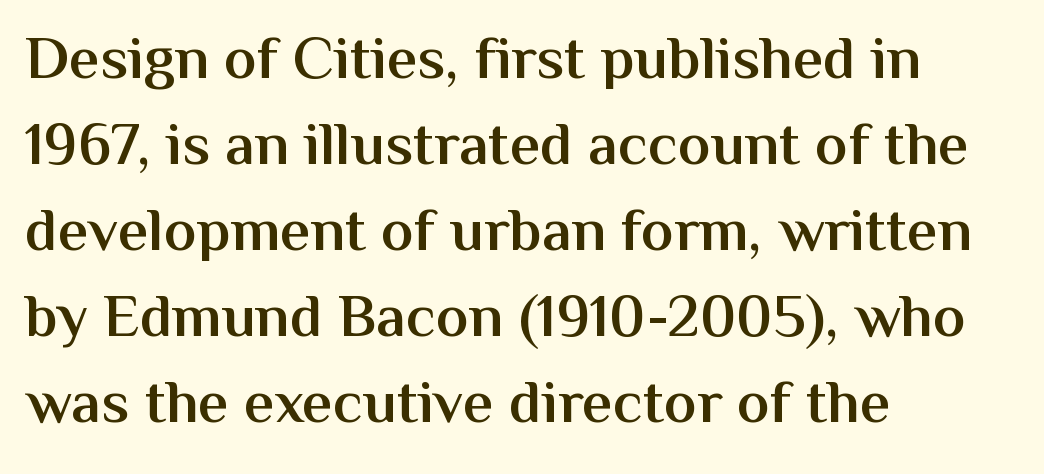
These lines were composed using upright roman letters. The letters advance in unequal steps, a hallmark of proportional type. The letters carry no serifs — their stems end cleanly without finishing strokes. These words are printed semibold, heavier than regular yet not bold. Compared with a centered layout, this one pins lines to the left instead. The letters sit at their default tracking, neither squeezed nor spread.
